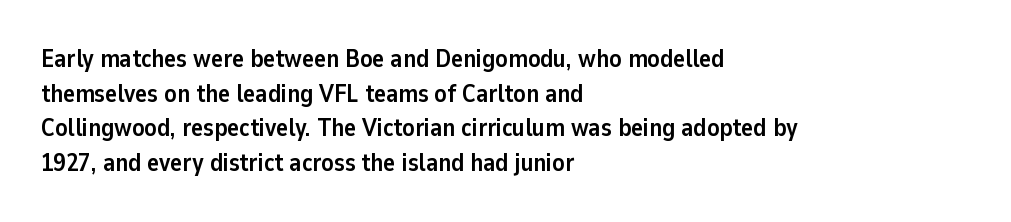
The image shows 25 px bold type, upright; set left-aligned, normal line spacing (1.39x), normal letter spacing, not underlined.
